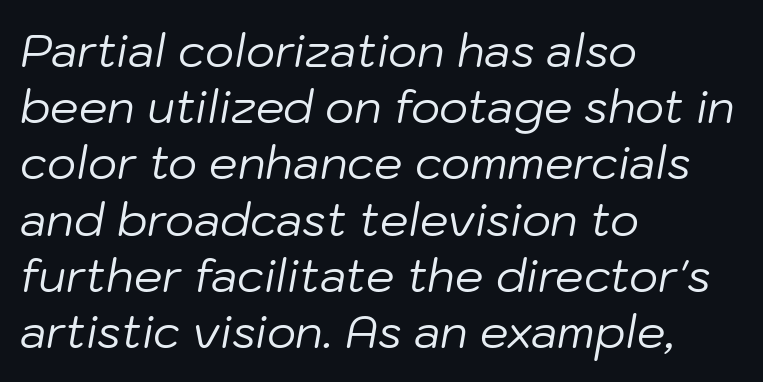
{"italic": "yes", "lean": "right", "slant_degrees": 10, "bold": "no", "weight": "regular", "width": "normal", "stroke_contrast": "low", "x_height": "medium", "monospaced": "no", "underline": "no", "align": "left", "line_spacing": "normal", "line_spacing_ratio": 1.25, "letter_spacing": "normal", "letter_spacing_em": 0.0, "glyph_px": 45}
